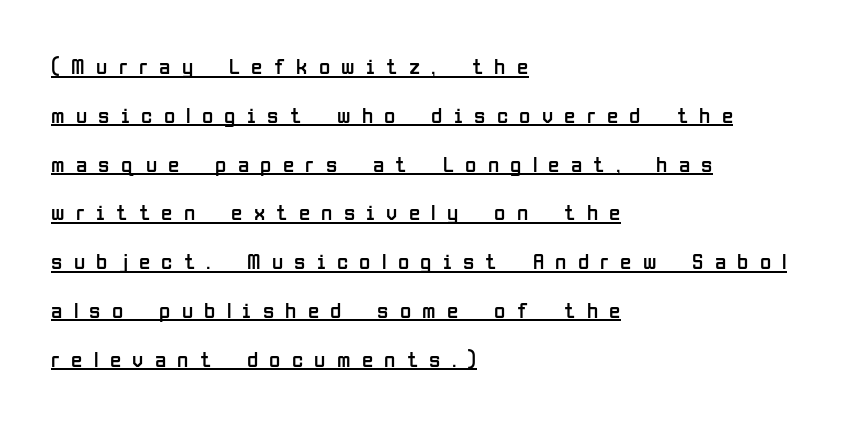
The image shows 23 px text type, upright; set left-aligned, loose line spacing (2.12x), unusually wide letter spacing (+0.49 em), underlined.
